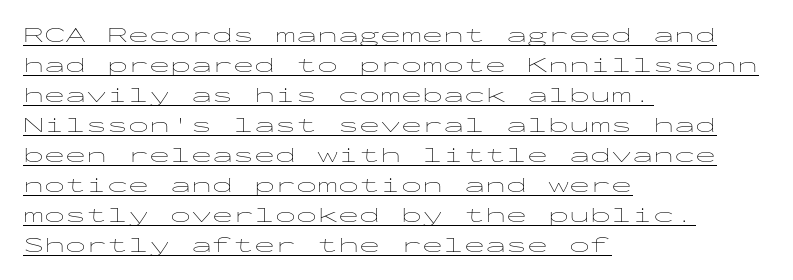
{"italic": "no", "bold": "no", "underline": "yes", "align": "left", "line_spacing": "normal", "line_spacing_ratio": 1.43, "letter_spacing": "normal", "letter_spacing_em": 0.0, "glyph_px": 21}
